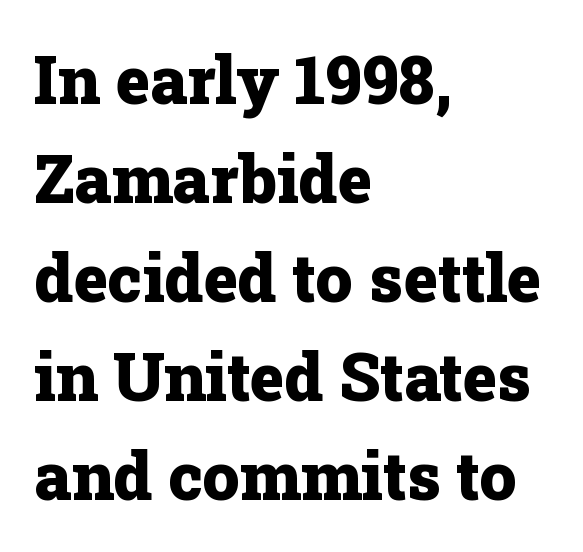
A student would call this left alignment; a typographer would say flush left, rag right. Interline gaps are of average width in this sample. This rendering leaves character spacing at its baseline value. Plenty of ink on the page — the face is bold.
